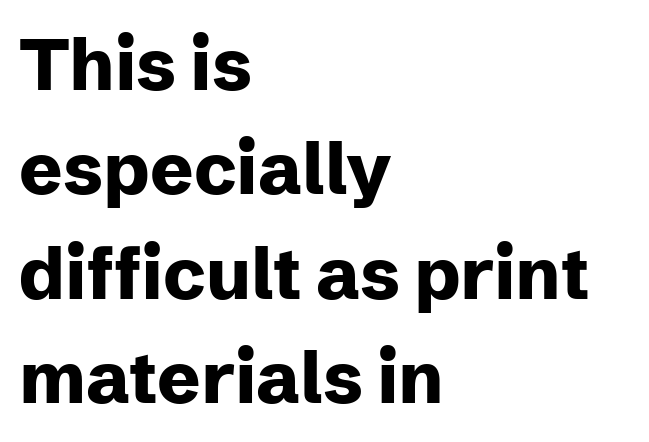
Q: Is the text bold? A: Yes.
Q: Is the text italic (slanted)? A: No, it is upright.
Q: Is the typeface a serif or a sans-serif typeface? A: Sans-serif.
Q: Is the text underlined? A: No.
Q: How is the paragraph aligned? A: Left-aligned.
Q: Is the spacing between letters normal or unusually wide? A: Normal.
Q: Is the spacing between lines tight, normal or loose? A: Normal.
Q: Width (condensed, normal, or wide)? A: Normal.
Q: Stroke contrast? A: Low.
Q: x-height? A: Medium.
Q: Monospaced? A: No.
